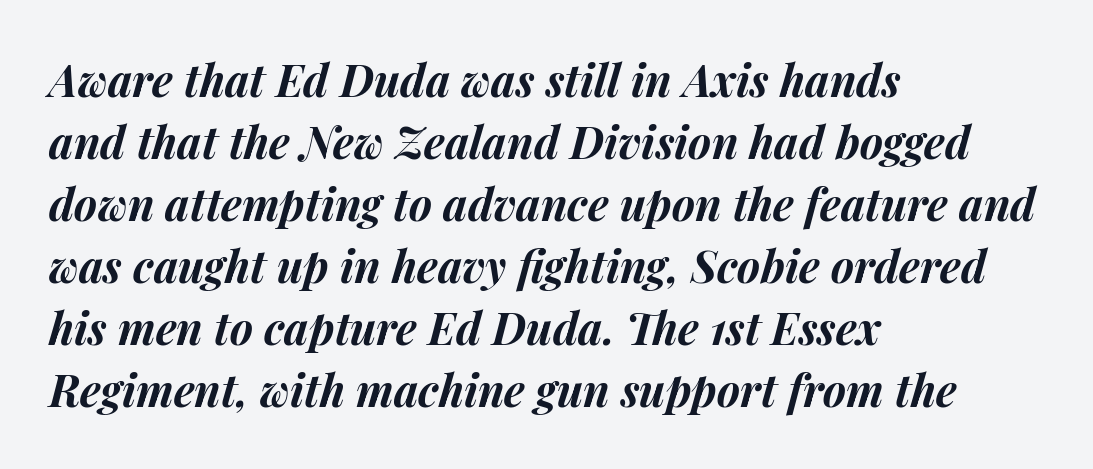
Q: Is the text bold? A: Yes.
Q: Is the text italic (slanted)? A: Yes, it leans right by about 14 degrees.
Q: Is the text underlined? A: No.
Q: How is the paragraph aligned? A: Left-aligned.
Q: Is the spacing between letters normal or unusually wide? A: Normal.
Q: Is the spacing between lines tight, normal or loose? A: Normal.
Q: Width (condensed, normal, or wide)? A: Normal.
Q: Stroke contrast? A: Medium.
Q: x-height? A: Medium.
Q: Monospaced? A: No.
